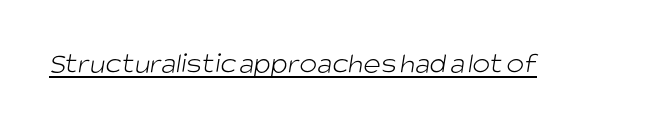
On a weight scale, this lands at 450 or below. Inter-character spacing is left at the font's built-in metrics. The rendering shows plain stroke endings on the letterforms — a sans-serif design. A continuous stroke trails under the words, as in a hyperlink.
